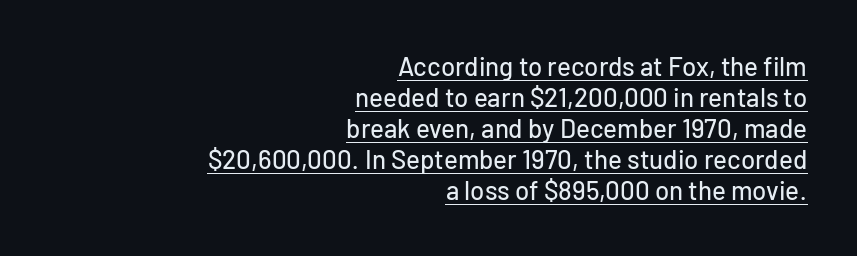
The image shows 26 px text type, upright; set right-aligned, line spacing 1.19x, normal letter spacing, underlined.
